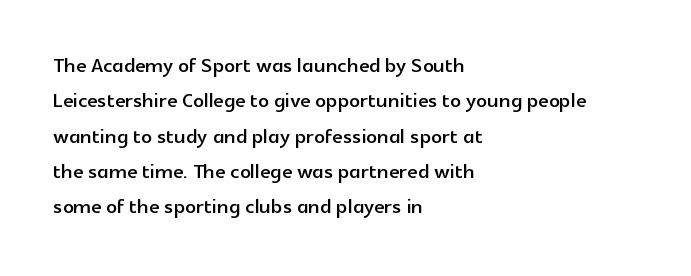
The image shows 27 px text type, upright; set left-aligned, normal line spacing (1.31x), normal letter spacing, not underlined.
